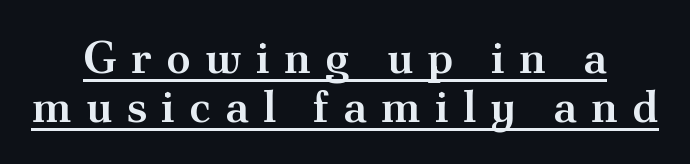
The image shows 45 px semibold serif type, upright; set centered, tight line spacing (1.08x), unusually wide letter spacing (+0.31 em), underlined; medium stroke contrast and a small x-height.
